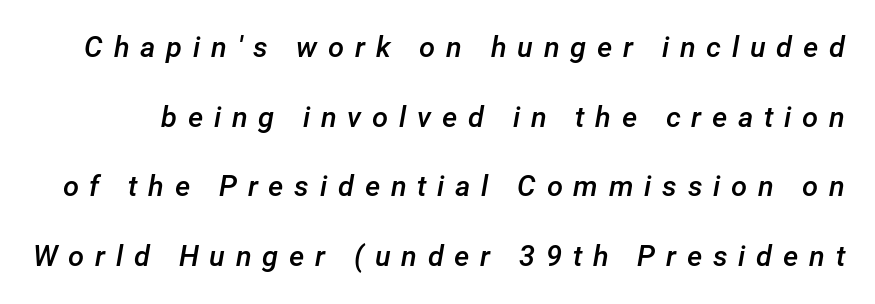
Summary of weight: moderately heavy, a semibold. This rendering widens character spacing well past its baseline value. The letters advance in unequal steps, a hallmark of proportional type. Descender tails drop into unmarked territory. Notice how the stems are inclined rather than vertical — that's the hallmark of italics. Rows of type keep a wide berth in the vertical direction.
